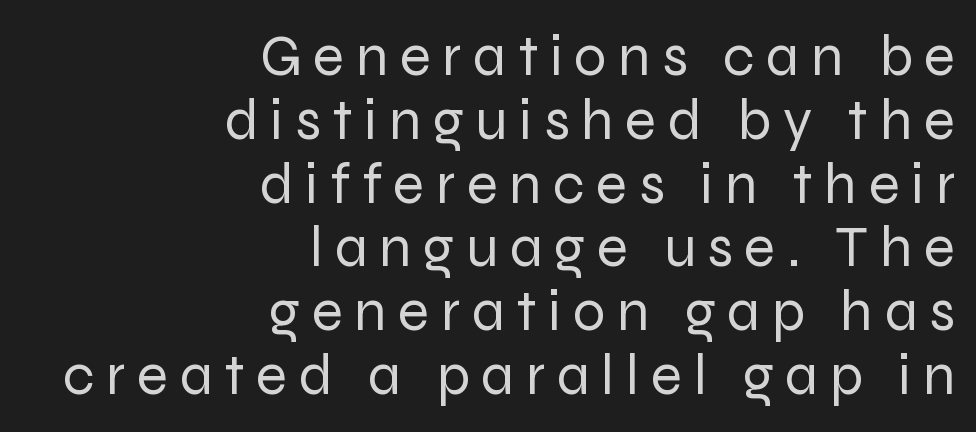
The image shows 58 px regular-weight sans-serif type, upright; set right-aligned, tight line spacing (1.1x), unusually wide letter spacing (+0.2 em), not underlined; low stroke contrast and a medium x-height.
